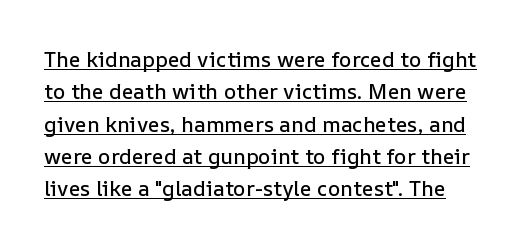
{"italic": "no", "underline": "yes", "line_spacing": "normal", "line_spacing_ratio": 1.54, "letter_spacing": "normal", "letter_spacing_em": 0.0, "glyph_px": 21}
